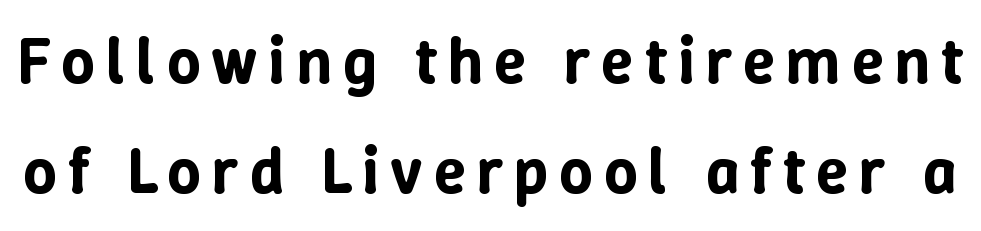
Q: Is the text italic (slanted)? A: No, it is upright.
Q: Is the text underlined? A: No.
Q: Is the spacing between lines tight, normal or loose? A: Normal.
Q: Width (condensed, normal, or wide)? A: Normal.
Q: Stroke contrast? A: Low.
Q: x-height? A: Medium.
Q: Monospaced? A: No.
